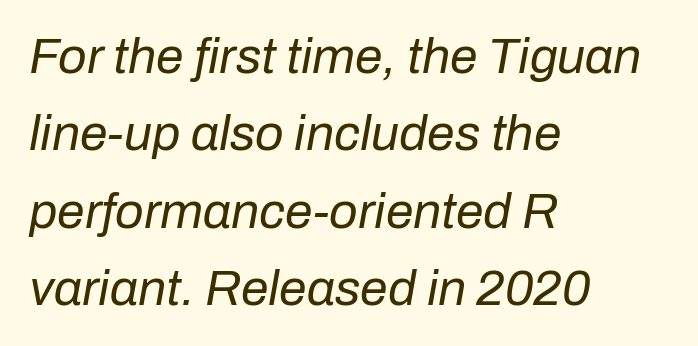
The image shows 50 px regular-weight type, italic (leaning right); set left-aligned, normal line spacing (1.55x), normal letter spacing, not underlined; low stroke contrast and a medium x-height.
